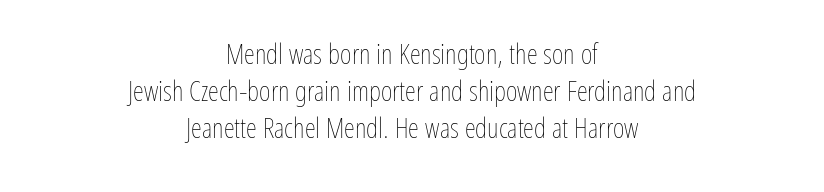
Q: Is the text bold? A: No.
Q: Is the text italic (slanted)? A: No, it is upright.
Q: Is the text underlined? A: No.
Q: How is the paragraph aligned? A: Centered.
Q: Is the spacing between letters normal or unusually wide? A: Normal.
Q: Is the spacing between lines tight, normal or loose? A: Normal.
Q: Width (condensed, normal, or wide)? A: Condensed.
Q: Stroke contrast? A: Low.
Q: x-height? A: Medium.
Q: Monospaced? A: No.
